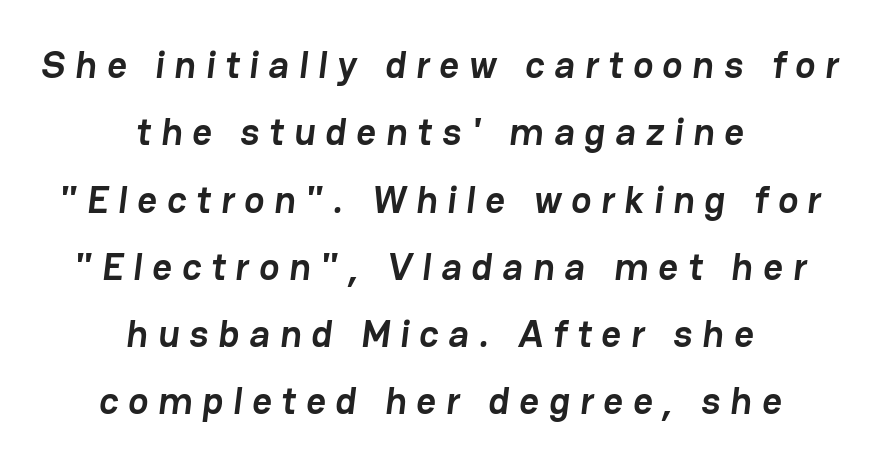
{"serif": "no", "bold": "yes", "weight": "semibold", "width": "normal", "stroke_contrast": "low", "x_height": "medium", "monospaced": "no", "underline": "no", "align": "center", "line_spacing_ratio": 1.77, "letter_spacing": "wide", "letter_spacing_em": 0.26, "glyph_px": 38}
